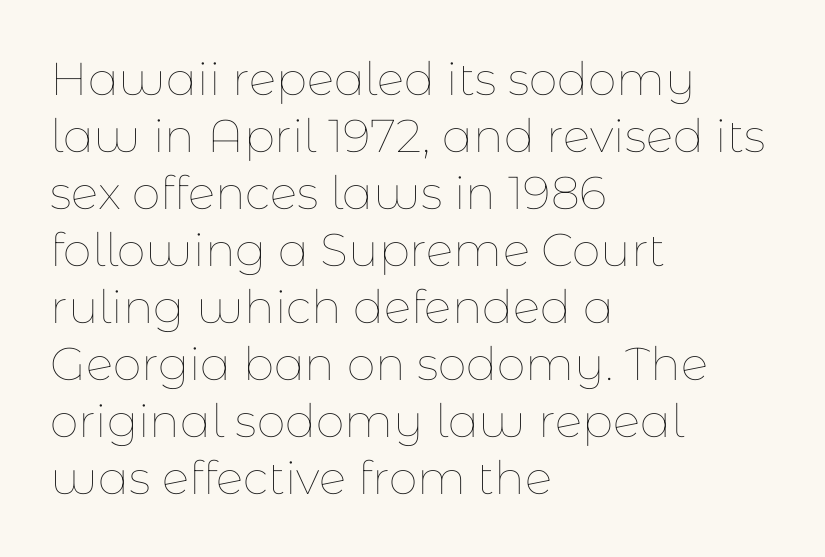
The image shows 46 px thin type, upright; set left-aligned, line spacing 1.24x, normal letter spacing, not underlined; low stroke contrast and a medium x-height.
